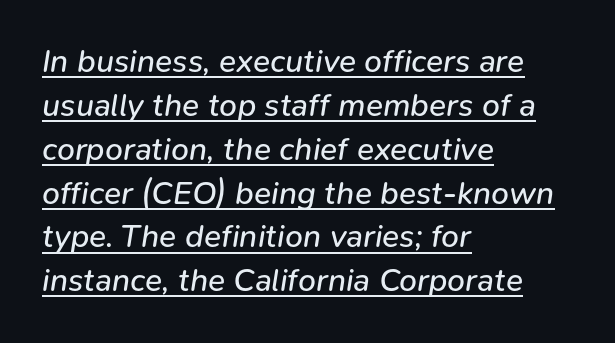
A typesetter would mark this as italic. Think standard paragraph weight, or any step lighter than that. The letters advance in unequal steps, a hallmark of proportional type. The space between consecutive lines is moderate. Check the space under the baseline: a stroke is drawn there.
